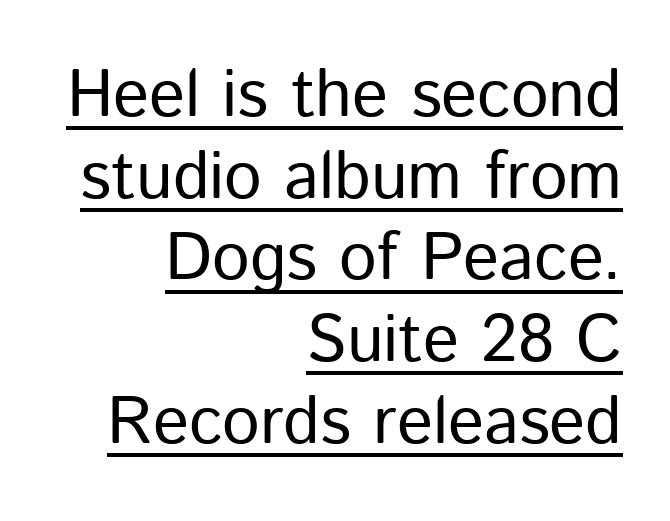
A typesetter would call this proportional, since set widths differ per character. Descenders here cross a horizontal rule under the line. Look at the bottom of the vertical strokes: they stop flat, with no serifs. You could call the tracking neutral — neither tight nor loose.
